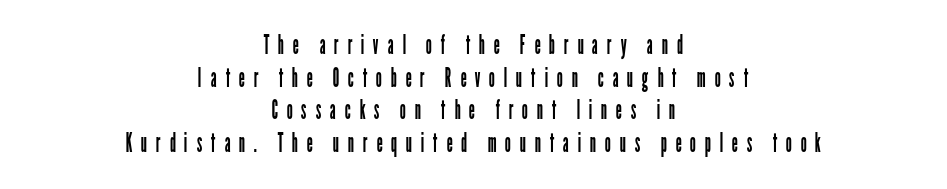
The axis of the letterforms is exactly vertical. Spacing between characters has been opened up far beyond the box default. Unmarked baselines from the first word to the last. Letters have the restrained weight of plain body copy at most.
